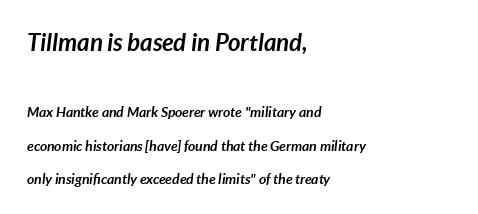
{"italic": "yes", "lean": "right", "slant_degrees": 7, "bold": "yes", "underline": "no", "align": "left", "line_spacing": "loose", "line_spacing_ratio": 2.38, "letter_spacing": "normal", "letter_spacing_em": 0.0, "larger_block": "first", "size_ratio": 1.71, "glyph_px": 24}
